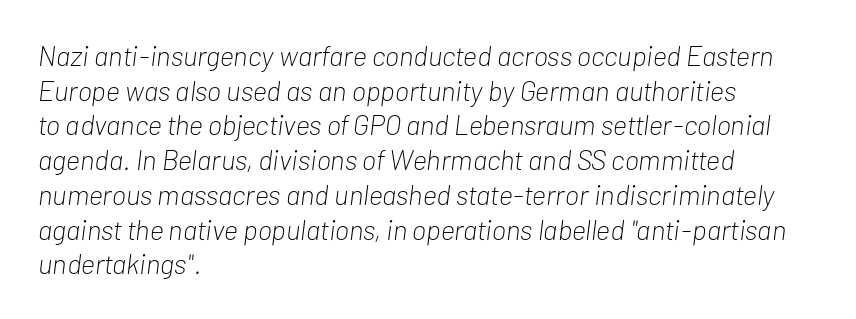
The image shows 28 px light, condensed type, italic (leaning right); set left-aligned, line spacing 1.24x, normal letter spacing, not underlined; low stroke contrast and a medium x-height.
